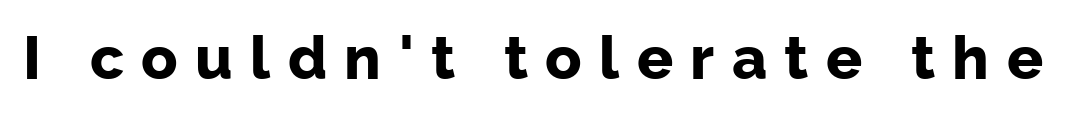
The image shows 60 px bold sans-serif type, upright; set unusually wide letter spacing (+0.29 em), not underlined; low stroke contrast and a medium x-height.
